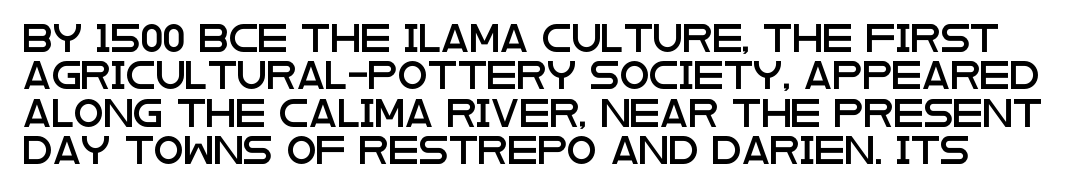
Q: Is the text italic (slanted)? A: No, it is upright.
Q: Is the text underlined? A: No.
Q: Is the spacing between letters normal or unusually wide? A: Normal.
Q: Is the spacing between lines tight, normal or loose? A: Normal.
